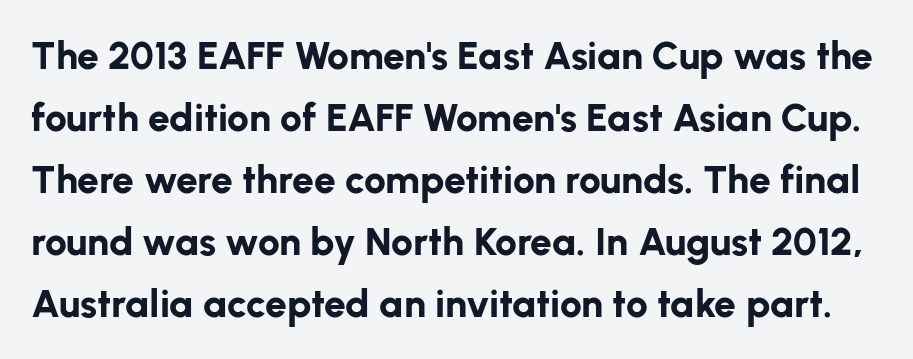
The image shows 39 px bold sans-serif type, upright; set normal line spacing (1.59x), normal letter spacing, not underlined; low stroke contrast and a medium x-height.
